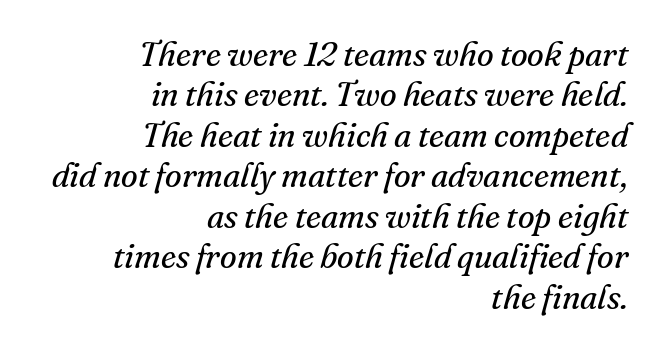
Q: Is the text bold? A: No.
Q: Is the text italic (slanted)? A: Yes, it leans right by about 16 degrees.
Q: Is the typeface a serif or a sans-serif typeface? A: Serif.
Q: Is the text underlined? A: No.
Q: How is the paragraph aligned? A: Right-aligned.
Q: Is the spacing between letters normal or unusually wide? A: Normal.
Q: Width (condensed, normal, or wide)? A: Normal.
Q: Stroke contrast? A: Medium.
Q: x-height? A: Small.
Q: Monospaced? A: No.
